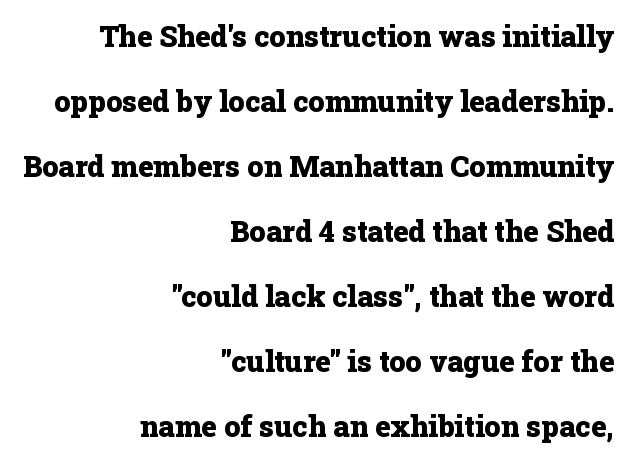
{"serif": "yes", "italic": "no", "bold": "yes", "weight": "heavy", "width": "normal", "stroke_contrast": "low", "x_height": "medium", "monospaced": "no", "underline": "no", "align": "right", "line_spacing": "loose", "line_spacing_ratio": 2.24, "letter_spacing": "normal", "letter_spacing_em": 0.0, "glyph_px": 29}
